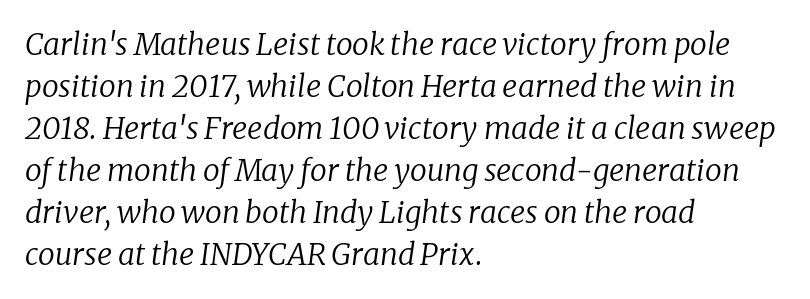
{"serif": "yes", "italic": "yes", "lean": "right", "slant_degrees": 8, "bold": "no", "weight": "regular", "width": "normal", "stroke_contrast": "low", "x_height": "medium", "monospaced": "no", "underline": "no", "align": "left", "line_spacing": "normal", "line_spacing_ratio": 1.4, "letter_spacing": "normal", "letter_spacing_em": 0.0, "glyph_px": 30}
